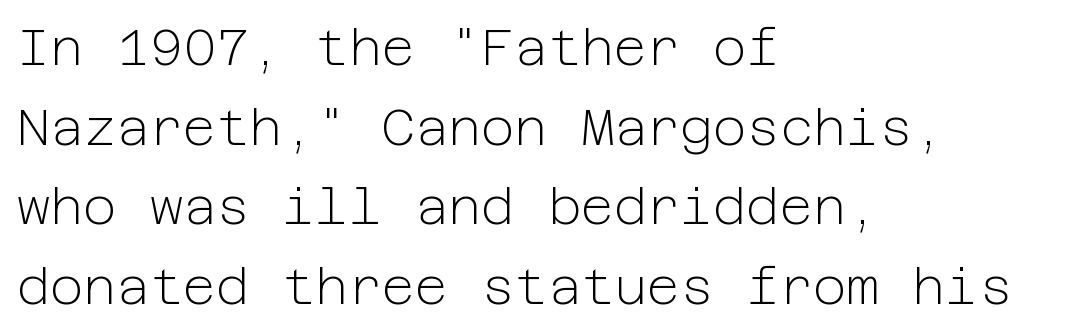
Quick note: underline off. Stem width sits at or under what a default text font uses. Students, note that the glyphs here touch the page at normal intervals. Each line starts at the same left margin while the right side varies. In terms of letterform style, serifs are entirely absent. Unlike italic type, these characters show no tilt at all.
